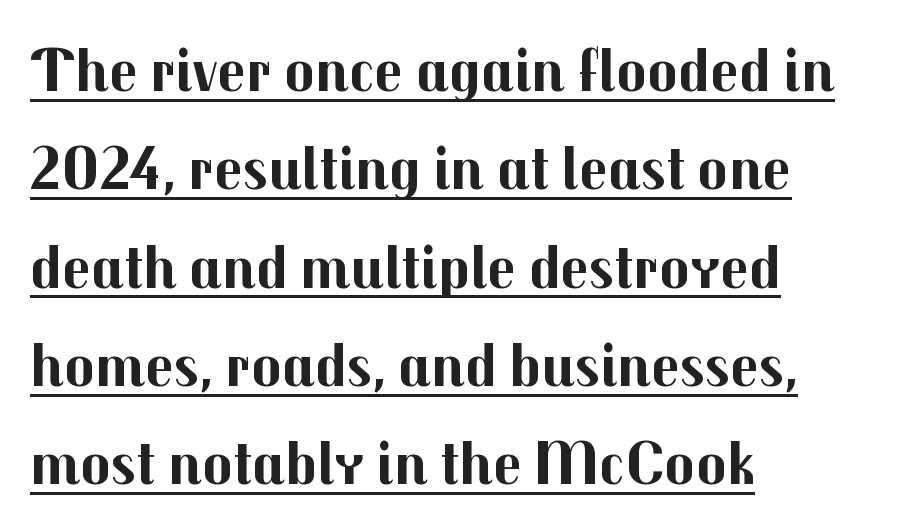
Character widths vary here, with narrow letters taking less room than wide ones. The specimen reads as upright at a glance. Horizontal bands of white between lines are of average thickness. The rendering anchors every line to the left-hand side. Tracking value appears to be zero — textbook default spacing. The sample's only ornament is a line tracing under the words.
